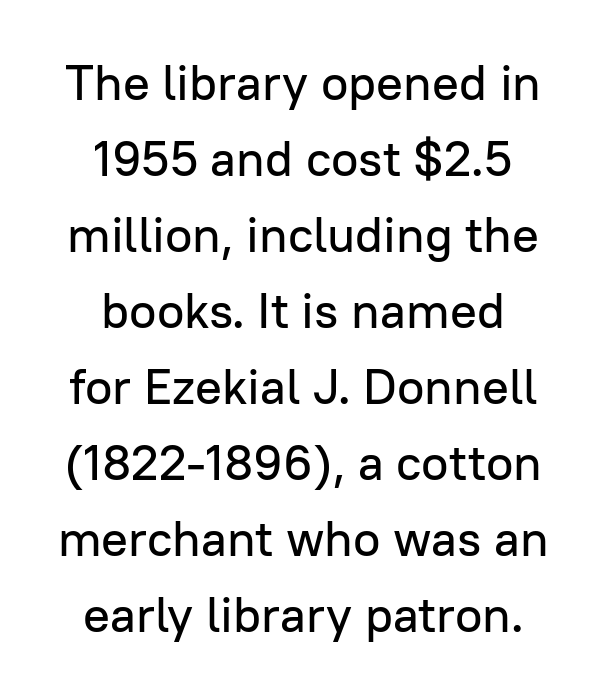
The lettering stays uniformly vertical, giving the passage a roman look. These lines are rendered in a variable-pitch font. To sum up the face: it is a sans, with no serifs. The rendering uses a moderate line-height, typical for paragraphs. Decoration check: the copy has no underline. Does the copy run flush right? No — it is centered line by line.
